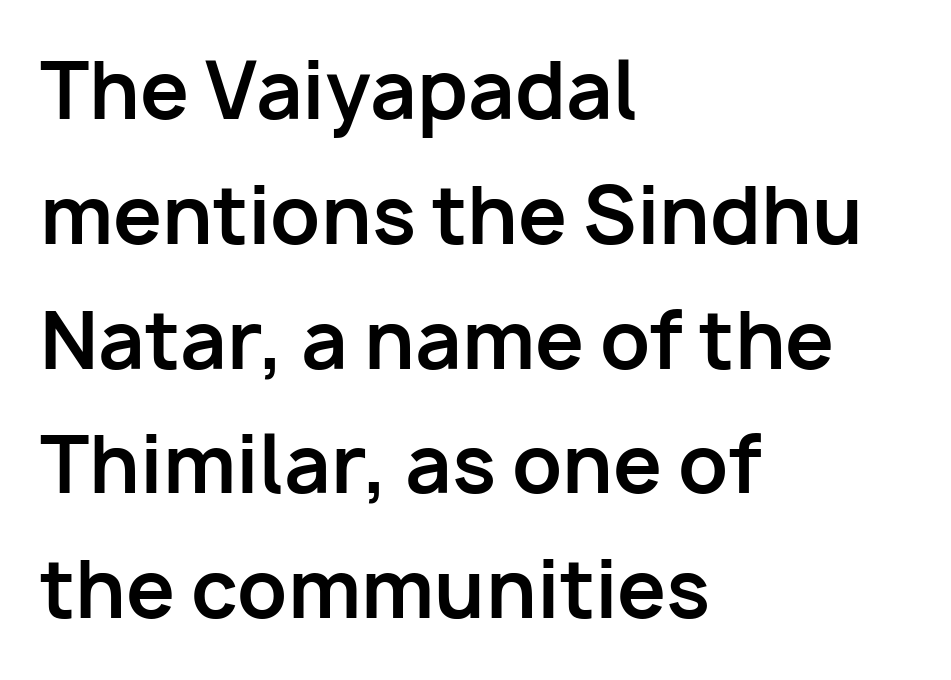
Looks like regular typesetting: each glyph gets only the width it needs. In CSS terms this would be text-align: left. Plenty of ink on the page — the face is bold. Here the glyphs are tracked normally, forming tight word shapes. I'd call this a sans setting — the letters go barefoot.
